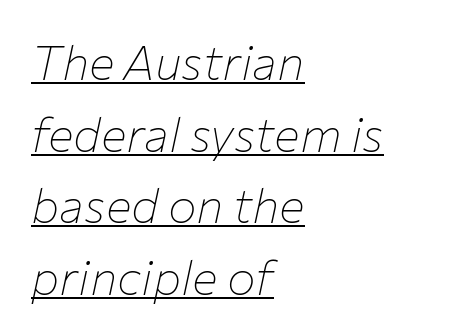
The image shows 48 px thin type, italic (leaning right); set left-aligned, normal line spacing (1.49x), normal letter spacing, underlined; low stroke contrast and a medium x-height.
